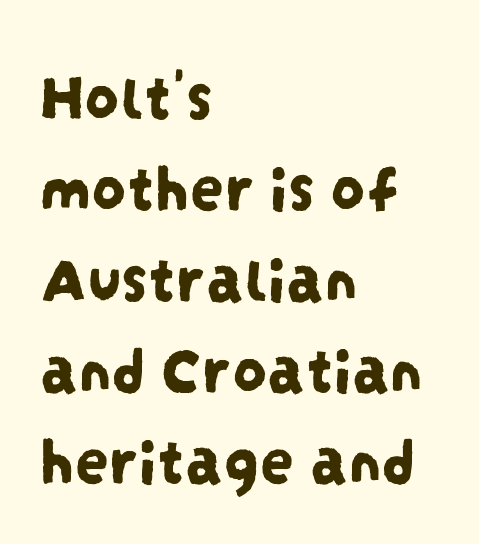
The image shows 68 px condensed sans-serif type; set left-aligned, normal line spacing (1.34x), normal letter spacing, not underlined; low stroke contrast and a large x-height.
